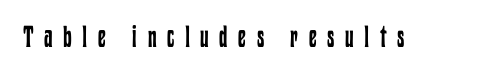
The image shows 30 px regular-weight, condensed type, upright; set unusually wide letter spacing (+0.35 em), not underlined; low stroke contrast and a medium x-height.
